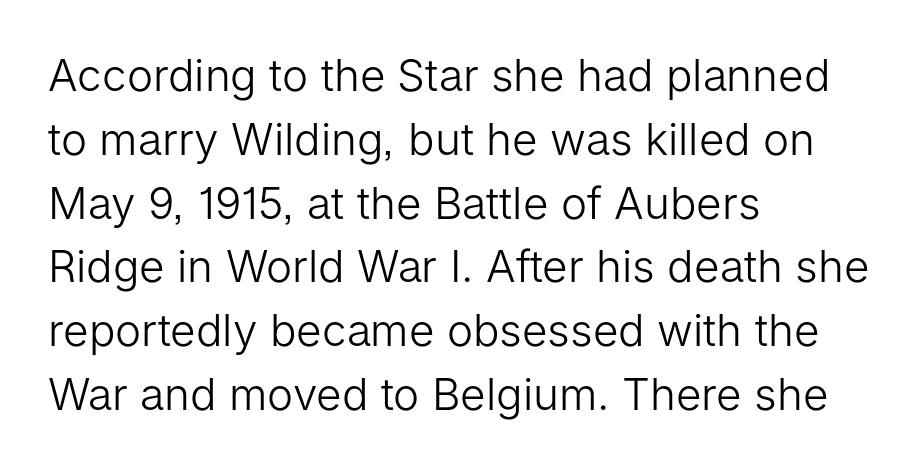
Descenders are the only things crossing below the line. This sample uses plain, unmodified letter spacing. Spacing verdict: proportional, widths tailored to each character. A typesetter would mark this as roman, not italic. In CSS terms this would be text-align: left.
